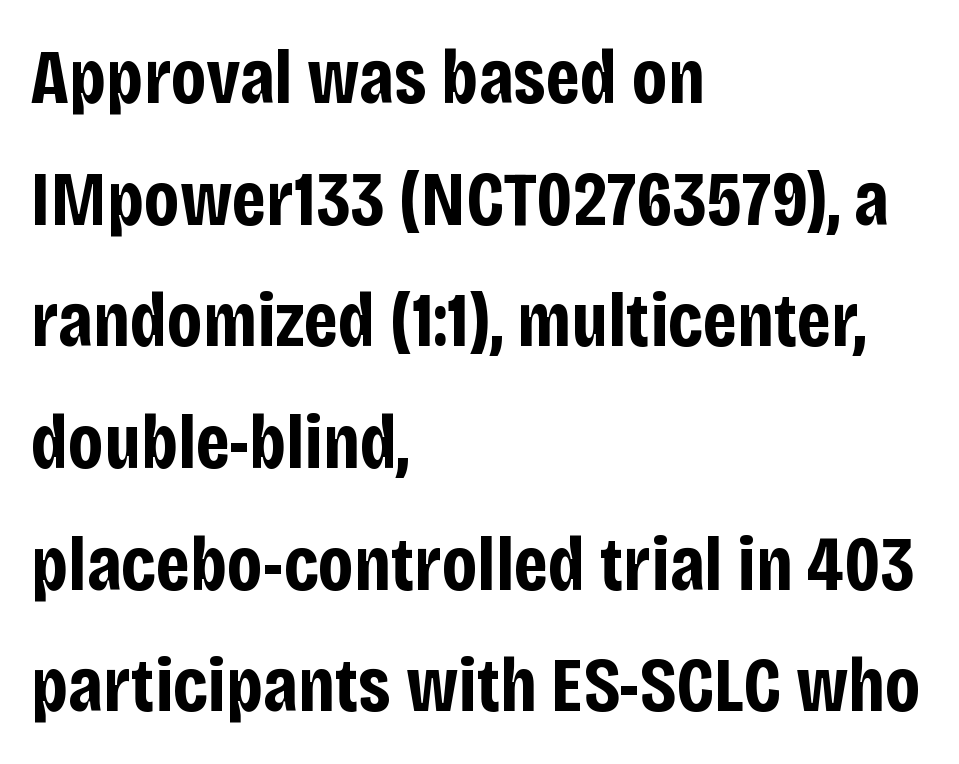
The image shows 77 px bold, condensed sans-serif type, upright; set left-aligned, normal line spacing (1.58x), normal letter spacing, not underlined; low stroke contrast and a large x-height.
